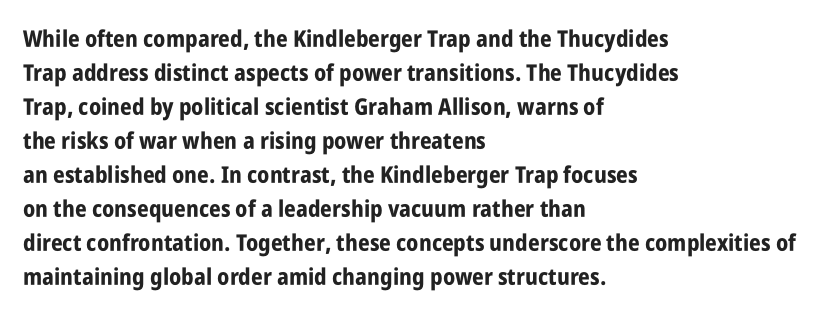
The image shows 23 px bold type, upright; set left-aligned, normal line spacing (1.48x), normal letter spacing, not underlined.
